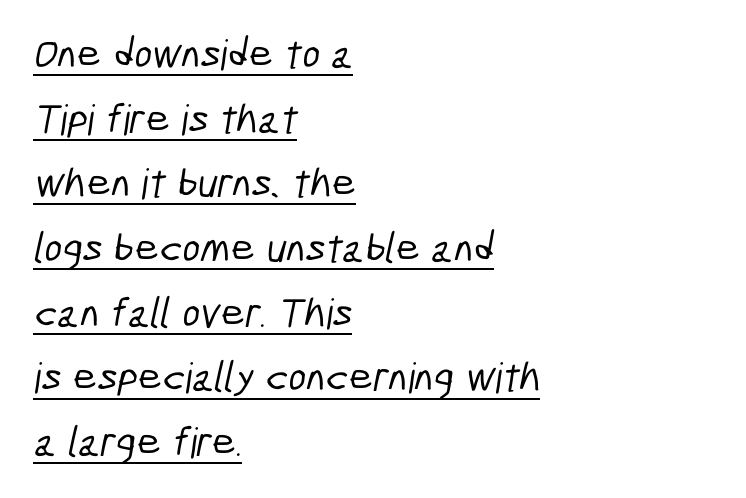
Q: Is the typeface a serif or a sans-serif typeface? A: Sans-serif.
Q: Is the text underlined? A: Yes.
Q: How is the paragraph aligned? A: Left-aligned.
Q: Is the spacing between letters normal or unusually wide? A: Normal.
Q: Is the spacing between lines tight, normal or loose? A: Normal.
Q: Width (condensed, normal, or wide)? A: Condensed.
Q: Stroke contrast? A: Low.
Q: x-height? A: Medium.
Q: Monospaced? A: No.
